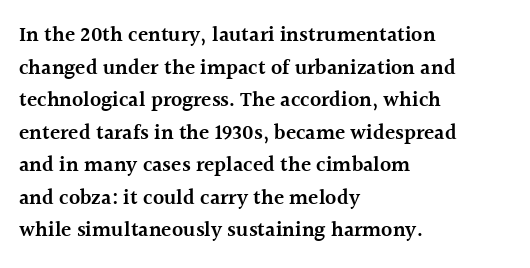
Decoration check: the copy has no underline. If you drew a ruler down the left edge, every line would touch it. How would I describe the line gaps? Plain and ordinary. The characters look somewhat weighty, a semibold short of true bold. Ordinary non-slanted type is in use.
